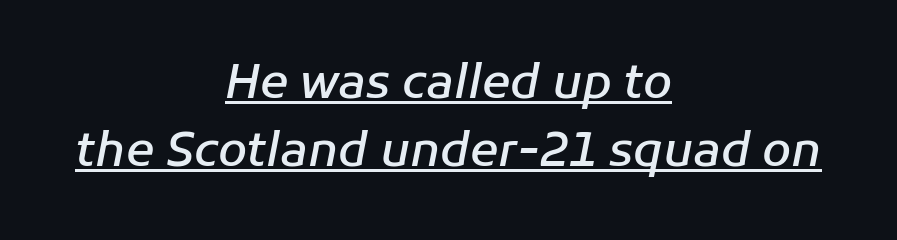
The image shows 47 px semibold type, italic (leaning right); set centered, normal line spacing (1.44x), normal letter spacing, underlined; low stroke contrast and a medium x-height.
